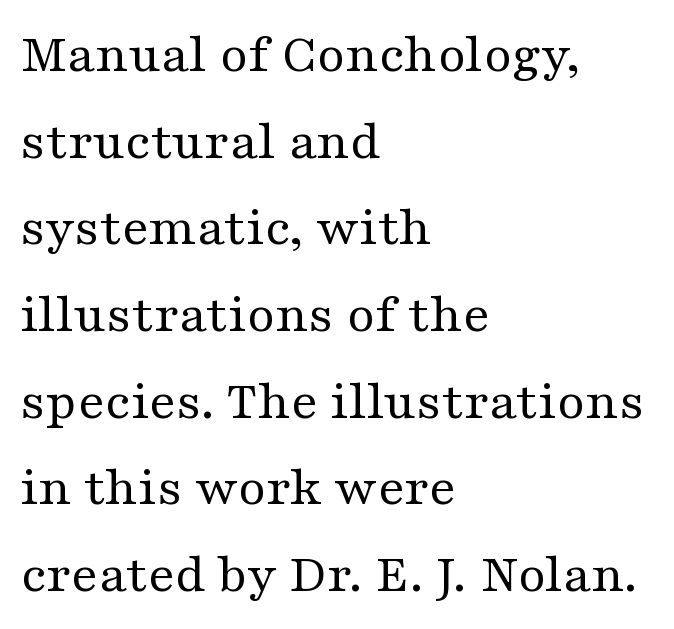
The rows are spaced the way most documents space them. Anything drawn beneath the words? Only blank space. The designer went with a serif here, giving each stem small feet. This sample uses plain, unmodified letter spacing. Short and long lines alike share a common starting point at left. Weight: regular or lighter.
